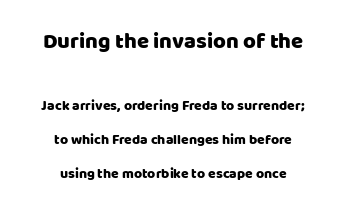
{"italic": "no", "underline": "no", "align": "center", "line_spacing": "loose", "line_spacing_ratio": 2.42, "letter_spacing": "normal", "letter_spacing_em": 0.0, "larger_block": "first", "size_ratio": 1.57, "glyph_px": 22}
